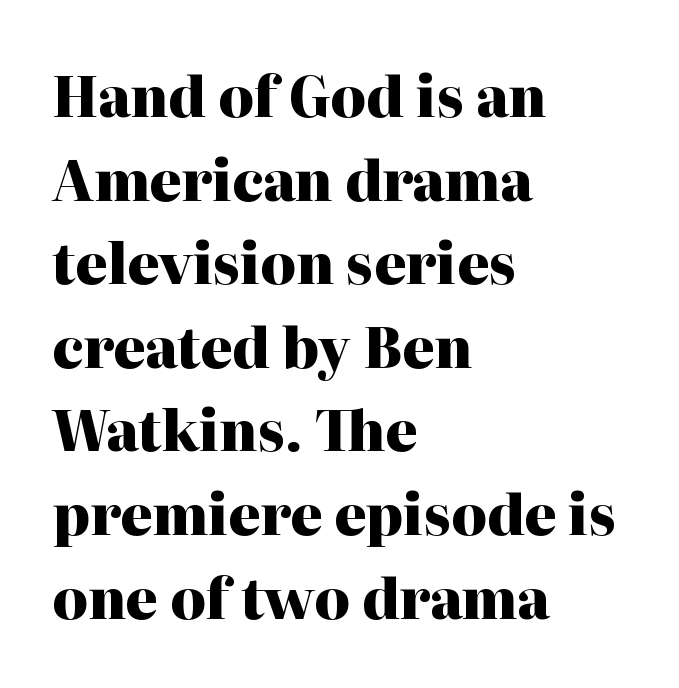
Heavy, bold letterforms. Serif or sans? Serif — the stroke terminals have little feet. Each new line begins a customary step beneath the previous one. The lettering stays uniformly vertical, giving the passage a roman look. Does extra space separate the letters? No, they use regular spacing. Character widths vary here, with narrow letters taking less room than wide ones.
